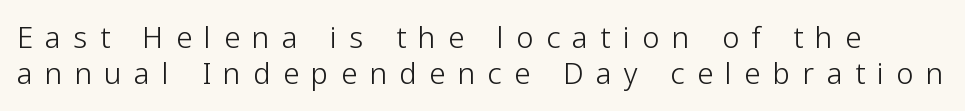
The image shows 29 px light sans-serif type, upright; set normal line spacing (1.25x), unusually wide letter spacing (+0.43 em), not underlined; low stroke contrast and a medium x-height.
